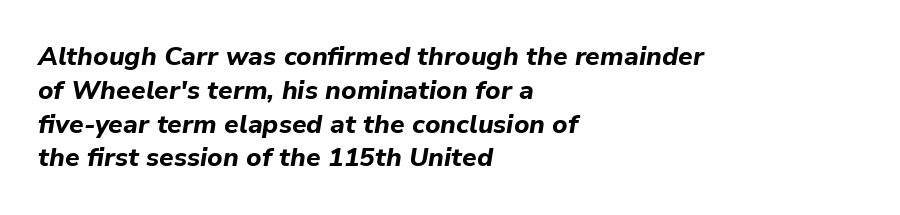
The letters are slanted; this is an italic face. Rule under the text: the space is simply empty. Pretty heavy lettering here — definitely bold. Vertical spacing — default. Letter spacing: default. All the whitespace from short lines collects on the right.
